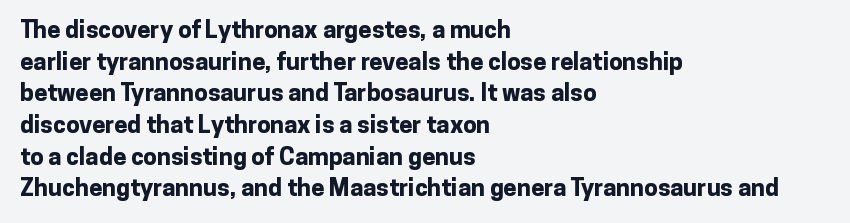
The image shows 24 px bold type, upright; set left-aligned, normal line spacing (1.32x), normal letter spacing, not underlined.
